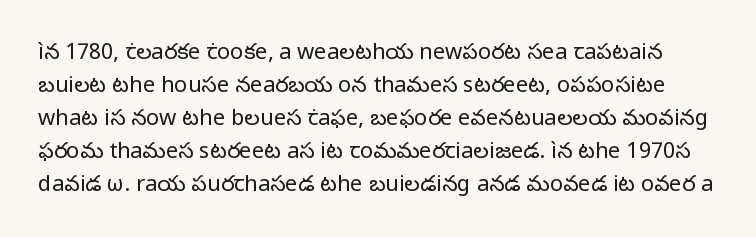
{"italic": "no", "bold": "no", "underline": "no", "line_spacing": "normal", "line_spacing_ratio": 1.5, "letter_spacing": "normal", "letter_spacing_em": 0.0, "glyph_px": 22}
